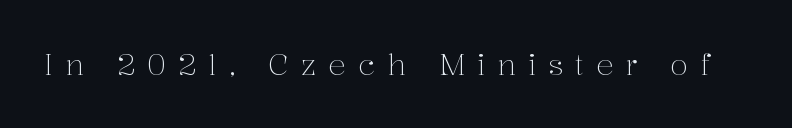
Q: Is the text bold? A: No.
Q: Is the text italic (slanted)? A: No, it is upright.
Q: Is the typeface a serif or a sans-serif typeface? A: Serif.
Q: Is the text underlined? A: No.
Q: Is the spacing between letters normal or unusually wide? A: Unusually wide.
Q: Width (condensed, normal, or wide)? A: Normal.
Q: Stroke contrast? A: Medium.
Q: x-height? A: Medium.
Q: Monospaced? A: No.
